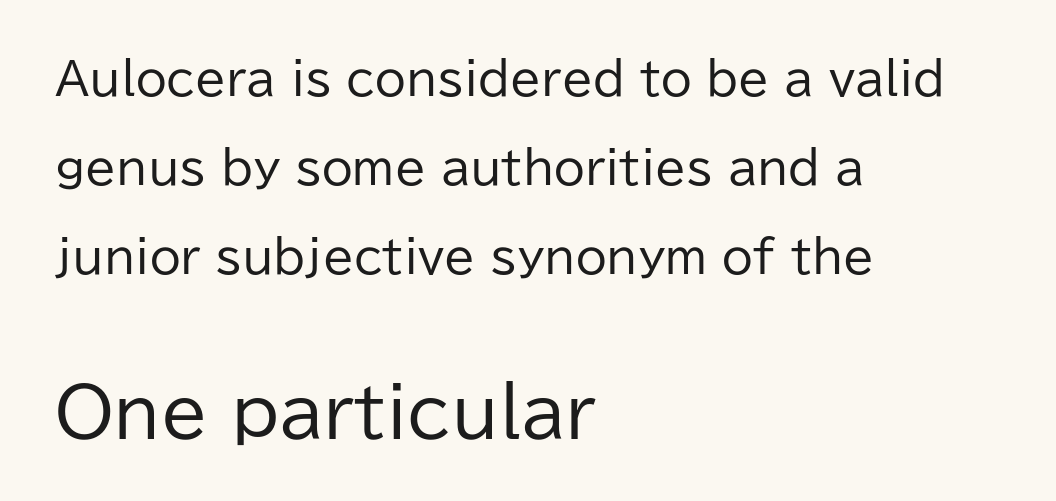
Q: Is the text bold? A: No.
Q: Is the text italic (slanted)? A: No, it is upright.
Q: Is the typeface a serif or a sans-serif typeface? A: Sans-serif.
Q: Is the text underlined? A: No.
Q: How is the paragraph aligned? A: Left-aligned.
Q: Is the spacing between letters normal or unusually wide? A: Normal.
Q: Is the spacing between lines tight, normal or loose? A: Loose.
Q: Which block of text is set in a larger size, the first (top) or the second (bottom)? A: The second (bottom) one.
Q: Width (condensed, normal, or wide)? A: Normal.
Q: Stroke contrast? A: Low.
Q: x-height? A: Medium.
Q: Monospaced? A: No.
